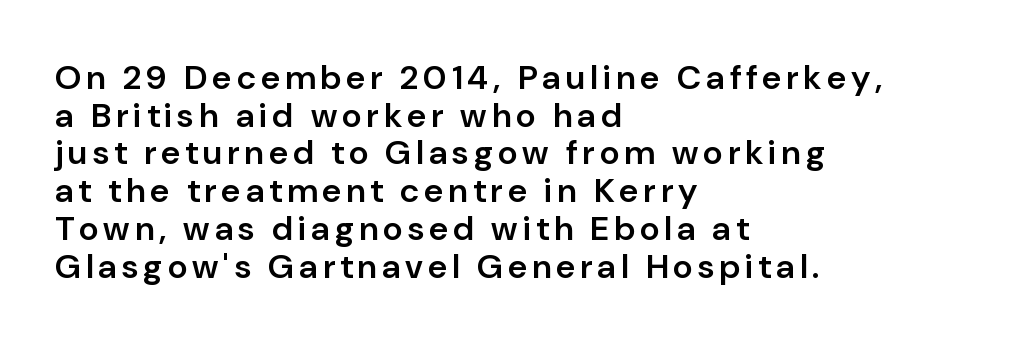
Honestly, the rows look squashed on top of each other. The passage shown is typeset with a sans-serif family. How heavy is the stroke? Medium-heavy — a semibold, shy of bold. Notice how the stems are strictly vertical — no italics here. Is this a fixed-width face? No — the glyphs have proportional, varying widths.
